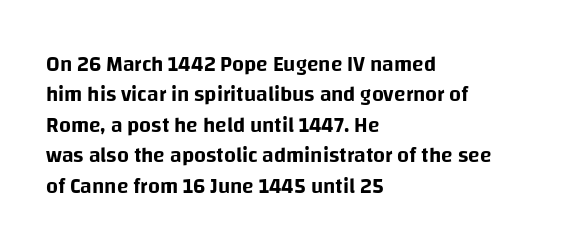
Q: Is the text italic (slanted)? A: No, it is upright.
Q: Is the text underlined? A: No.
Q: How is the paragraph aligned? A: Left-aligned.
Q: Is the spacing between letters normal or unusually wide? A: Normal.
Q: Is the spacing between lines tight, normal or loose? A: Normal.
